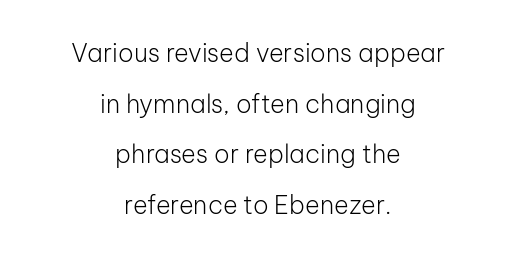
{"italic": "no", "bold": "no", "underline": "no", "align": "center", "line_spacing": "loose", "line_spacing_ratio": 2.03, "letter_spacing": "normal", "letter_spacing_em": 0.0, "glyph_px": 25}
